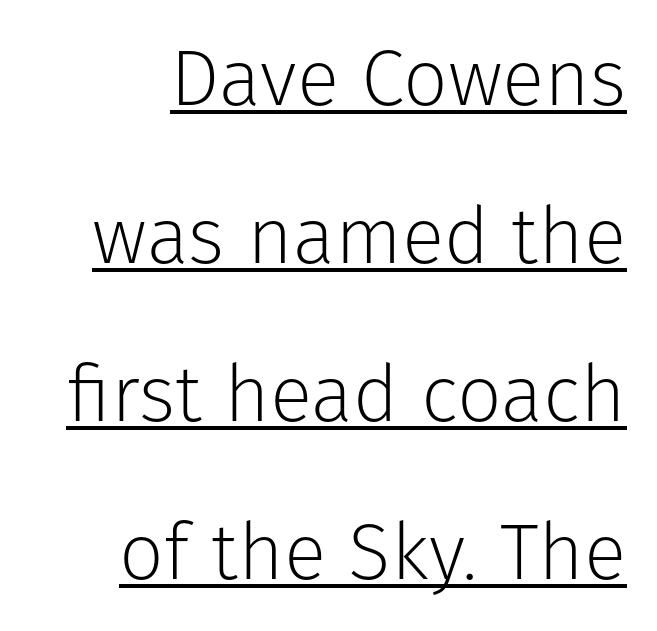
{"serif": "no", "italic": "no", "bold": "no", "weight": "light", "width": "normal", "stroke_contrast": "low", "x_height": "medium", "monospaced": "no", "underline": "yes", "line_spacing": "loose", "line_spacing_ratio": 2.0, "letter_spacing": "normal", "letter_spacing_em": 0.0, "glyph_px": 79}
